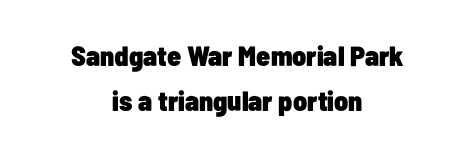
The image shows 28 px heavy, condensed sans-serif type, upright; set centered, normal line spacing (1.62x), normal letter spacing, not underlined; low stroke contrast and a medium x-height.
